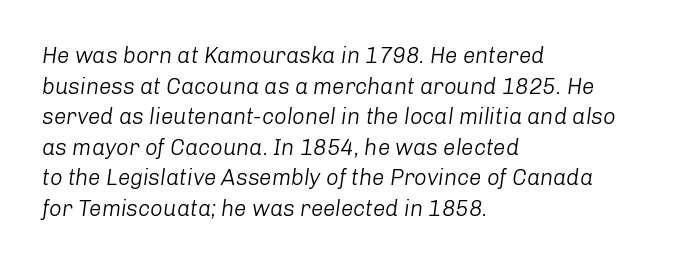
The image shows 22 px text type, italic (leaning right); set left-aligned, normal line spacing (1.39x), normal letter spacing, not underlined.
